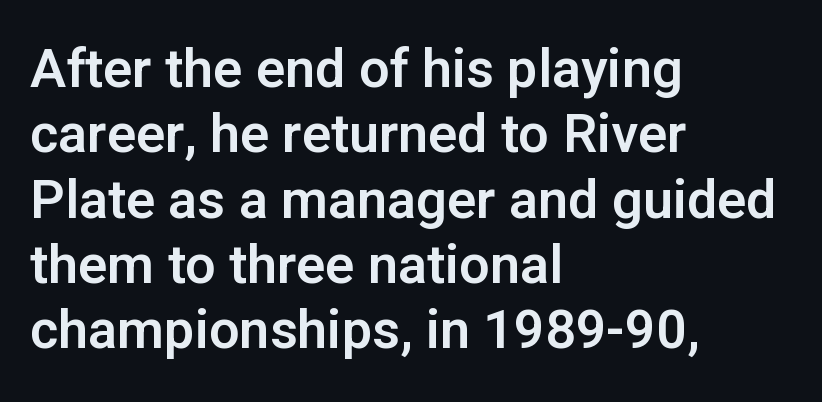
{"serif": "no", "italic": "no", "width": "normal", "stroke_contrast": "low", "x_height": "medium", "monospaced": "no", "underline": "no", "align": "left", "line_spacing_ratio": 1.21, "letter_spacing": "normal", "letter_spacing_em": 0.0, "glyph_px": 54}
